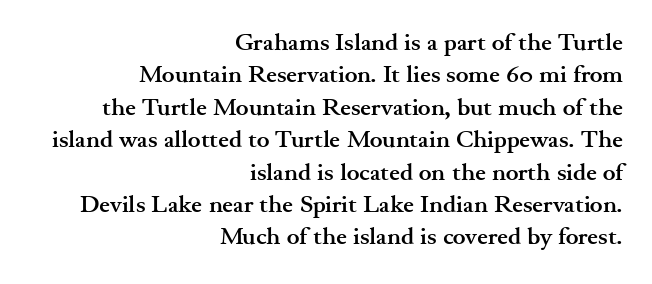
{"italic": "no", "bold": "yes", "underline": "no", "align": "right", "line_spacing": "normal", "line_spacing_ratio": 1.35, "letter_spacing": "normal", "letter_spacing_em": 0.0, "glyph_px": 24}
